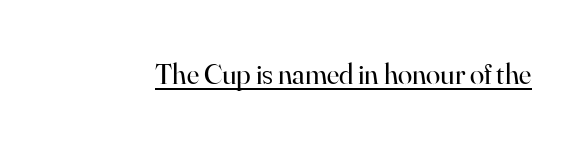
{"serif": "yes", "italic": "no", "bold": "no", "weight": "regular", "width": "normal", "stroke_contrast": "high", "x_height": "small", "monospaced": "no", "underline": "yes", "letter_spacing": "normal", "letter_spacing_em": 0.0, "glyph_px": 29}
